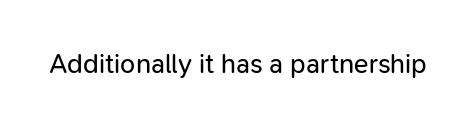
Has an underline been added? It has not. The type is set solid horizontally, with unmodified tracking. The characters are drawn with everyday or finer stroke widths. Every character sits straight up, as roman type does.
